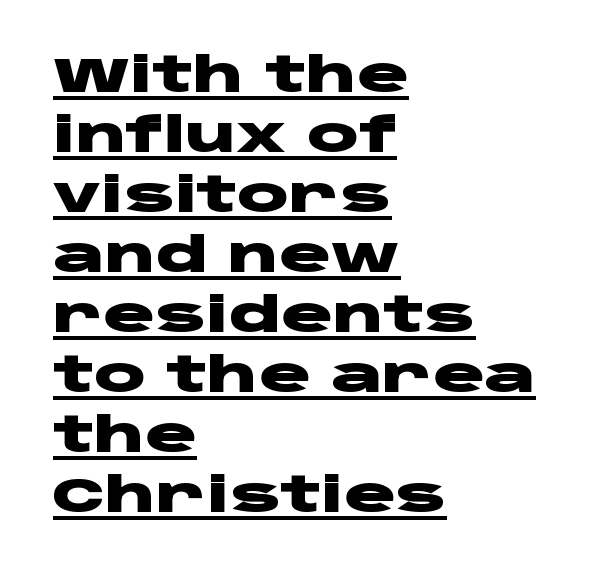
Q: Is the text bold? A: Yes.
Q: Is the text italic (slanted)? A: No, it is upright.
Q: Is the typeface a serif or a sans-serif typeface? A: Sans-serif.
Q: Is the text underlined? A: Yes.
Q: How is the paragraph aligned? A: Left-aligned.
Q: Is the spacing between letters normal or unusually wide? A: Normal.
Q: Is the spacing between lines tight, normal or loose? A: Normal.
Q: Width (condensed, normal, or wide)? A: Wide.
Q: Stroke contrast? A: Low.
Q: x-height? A: Large.
Q: Monospaced? A: No.
